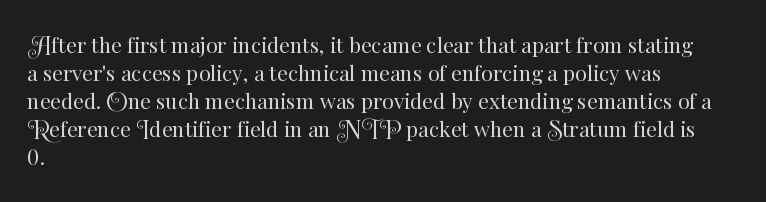
The paragraph has a hard left edge and a soft right edge. Rows of type keep a routine distance in the vertical direction. The letters sit at their default tracking, neither squeezed nor spread. Posture: vertical.
